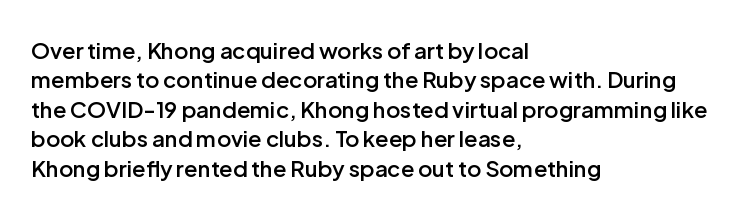
{"italic": "no", "bold": "semi", "underline": "no", "align": "left", "line_spacing": "normal", "line_spacing_ratio": 1.34, "letter_spacing": "normal", "letter_spacing_em": 0.0, "glyph_px": 22}
